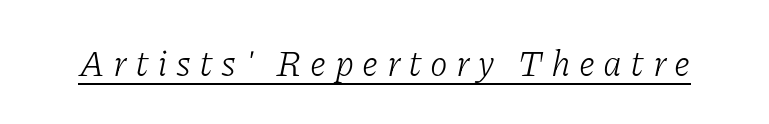
The image shows 36 px light serif type, italic (leaning right); set unusually wide letter spacing (+0.23 em), underlined; low stroke contrast and a medium x-height.
